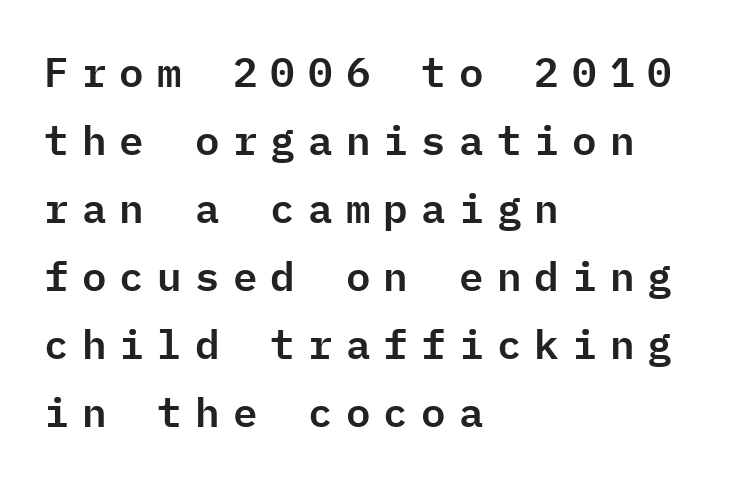
The image shows 41 px sans-serif type, upright, monospaced; set left-aligned, normal line spacing (1.66x), unusually wide letter spacing (+0.32 em), not underlined; low stroke contrast and a medium x-height.
